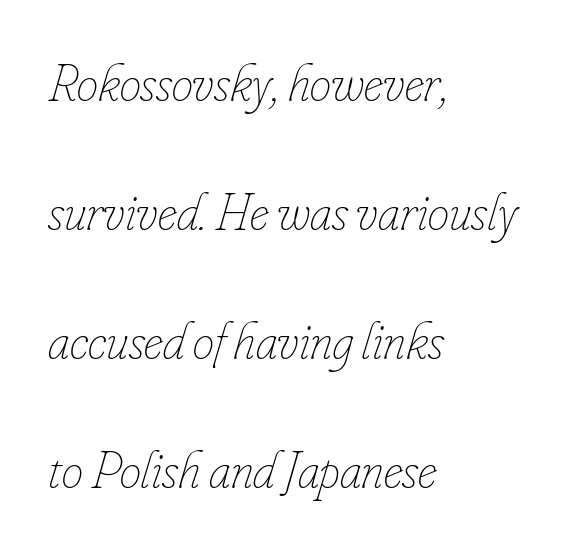
Style check: oblique. A clean baseline with only descenders dipping below it. Honestly, the rows look like they've been pulled way apart. Tracking here is standard; glyphs follow each other at the usual distance. Note the varied advance widths — an 'i' is clearly narrower than an 'm'. A quiet, ordinary-to-light weight characterises the typeface.
